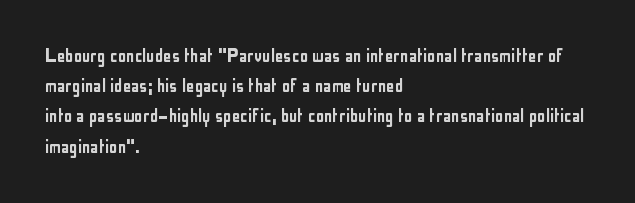
Q: Is the text italic (slanted)? A: No, it is upright.
Q: Is the text underlined? A: No.
Q: How is the paragraph aligned? A: Left-aligned.
Q: Is the spacing between letters normal or unusually wide? A: Normal.
Q: Is the spacing between lines tight, normal or loose? A: Normal.
